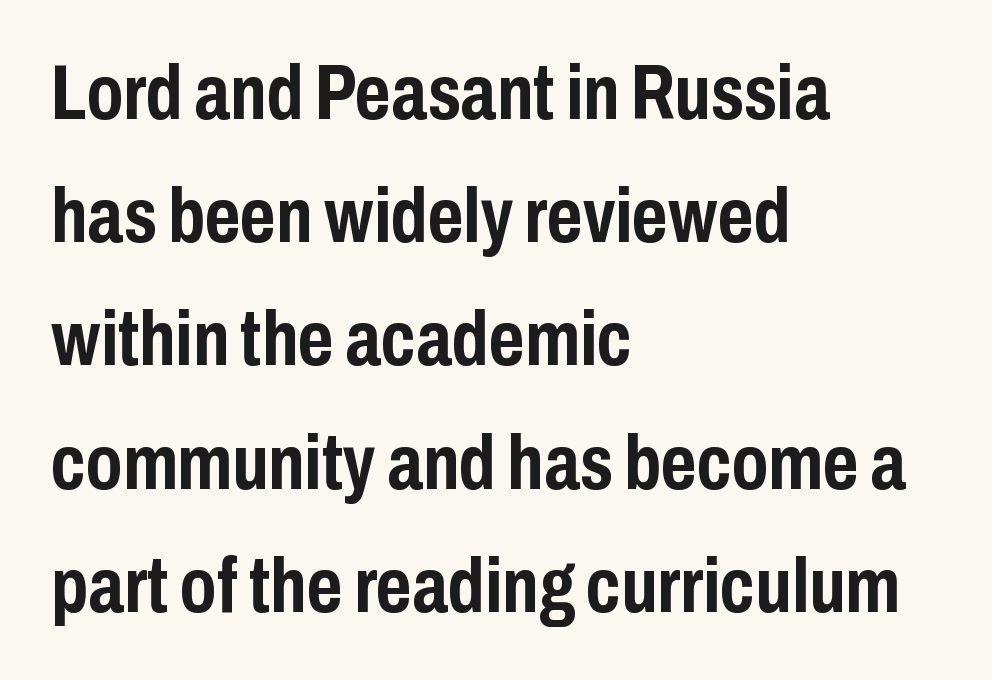
Q: Is the text bold? A: Yes.
Q: Is the text italic (slanted)? A: No, it is upright.
Q: Is the typeface a serif or a sans-serif typeface? A: Sans-serif.
Q: Is the text underlined? A: No.
Q: How is the paragraph aligned? A: Left-aligned.
Q: Is the spacing between letters normal or unusually wide? A: Normal.
Q: Is the spacing between lines tight, normal or loose? A: Normal.
Q: Width (condensed, normal, or wide)? A: Condensed.
Q: Stroke contrast? A: Low.
Q: x-height? A: Medium.
Q: Monospaced? A: No.
